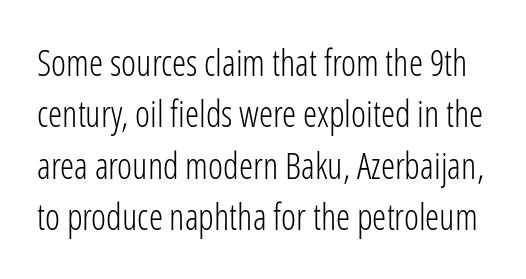
Do the characters align in a grid? No, the font is proportional. Each new line begins a customary step beneath the previous one. Vertical strokes here are truly vertical. These lines keep a tight, regular rhythm from letter to letter. The cut favours lightness, reaching ordinary text weight at its darkest. Bare-footed words on every line.
